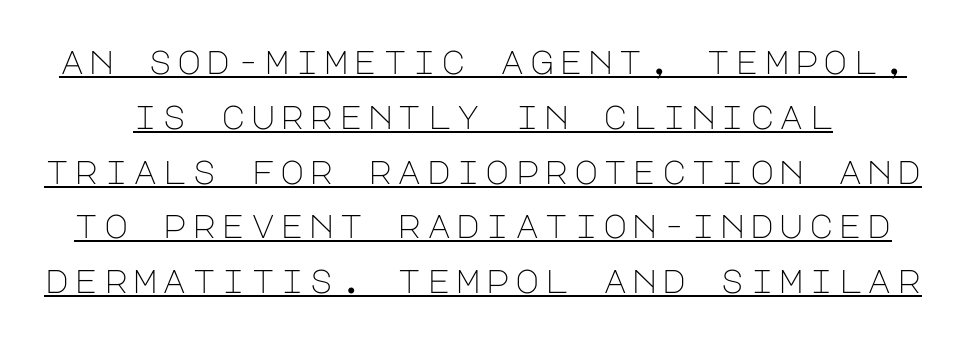
The image shows 33 px light sans-serif type, upright; set normal line spacing (1.66x), underlined; low stroke contrast and a large x-height.
